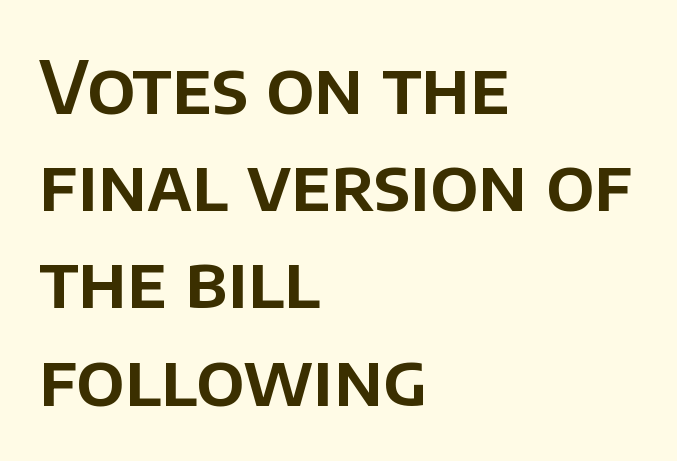
Q: Is the text italic (slanted)? A: No, it is upright.
Q: Is the typeface a serif or a sans-serif typeface? A: Sans-serif.
Q: Is the text underlined? A: No.
Q: How is the paragraph aligned? A: Left-aligned.
Q: Is the spacing between letters normal or unusually wide? A: Normal.
Q: Is the spacing between lines tight, normal or loose? A: Normal.
Q: Width (condensed, normal, or wide)? A: Normal.
Q: Stroke contrast? A: Low.
Q: x-height? A: Large.
Q: Monospaced? A: No.
